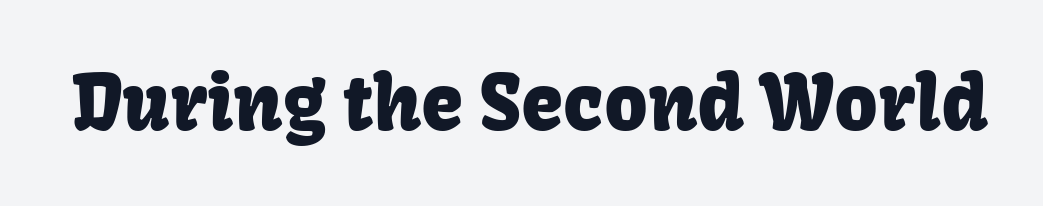
The image shows 76 px sans-serif type, upright; set normal letter spacing, not underlined; low stroke contrast and a medium x-height.
